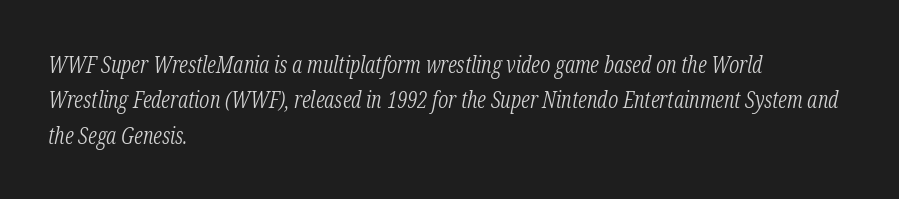
These lines stack with their left ends in a neat column. Honestly, the letter spacing is just normal — you wouldn't notice it. The space directly below the letters is spotless. The typesetting does not lean heavy: it is not bold. The passage shown stacks its lines at a standard gap.
